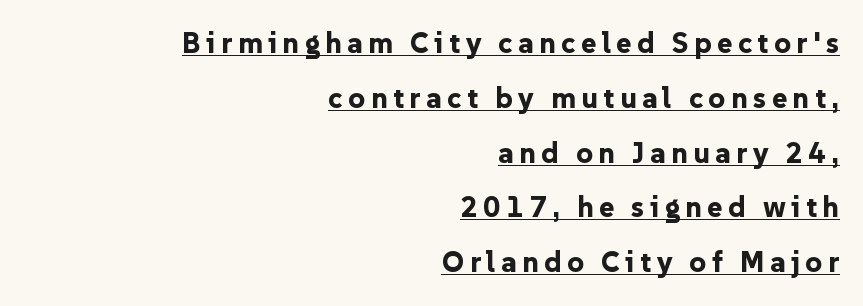
Q: Is the text bold? A: Yes.
Q: Is the text italic (slanted)? A: No, it is upright.
Q: Is the typeface a serif or a sans-serif typeface? A: Sans-serif.
Q: Is the text underlined? A: Yes.
Q: How is the paragraph aligned? A: Right-aligned.
Q: Width (condensed, normal, or wide)? A: Normal.
Q: Stroke contrast? A: Low.
Q: x-height? A: Medium.
Q: Monospaced? A: No.
